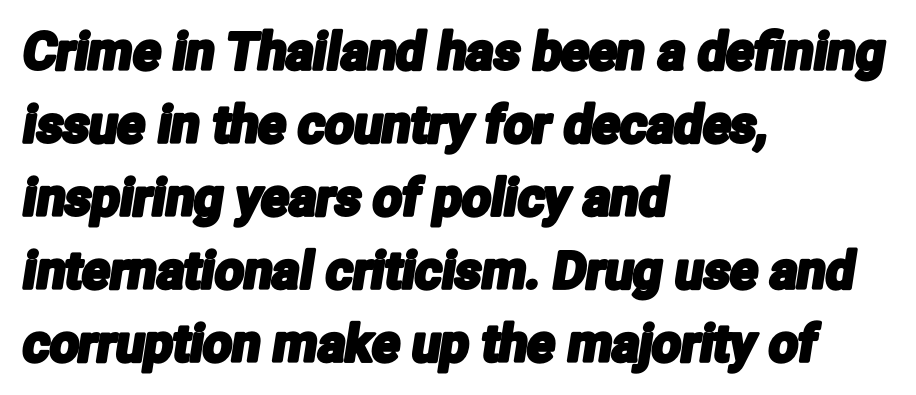
Beneath every word, the page is bare. The face used here is proportionally spaced, like ordinary book or web type. The line-height multiplier appears to be the usual default. These lines keep a tight, regular rhythm from letter to letter. Each letter's strokes conclude bluntly, with no projecting serifs.
